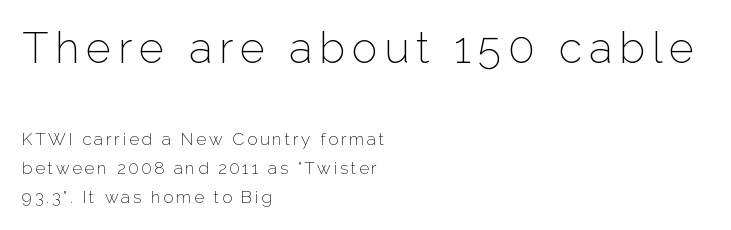
The image shows 43 px light sans-serif type, upright; set left-aligned, normal line spacing (1.7x), not underlined; the first (top) block is 2.53x larger; low stroke contrast and a medium x-height.
